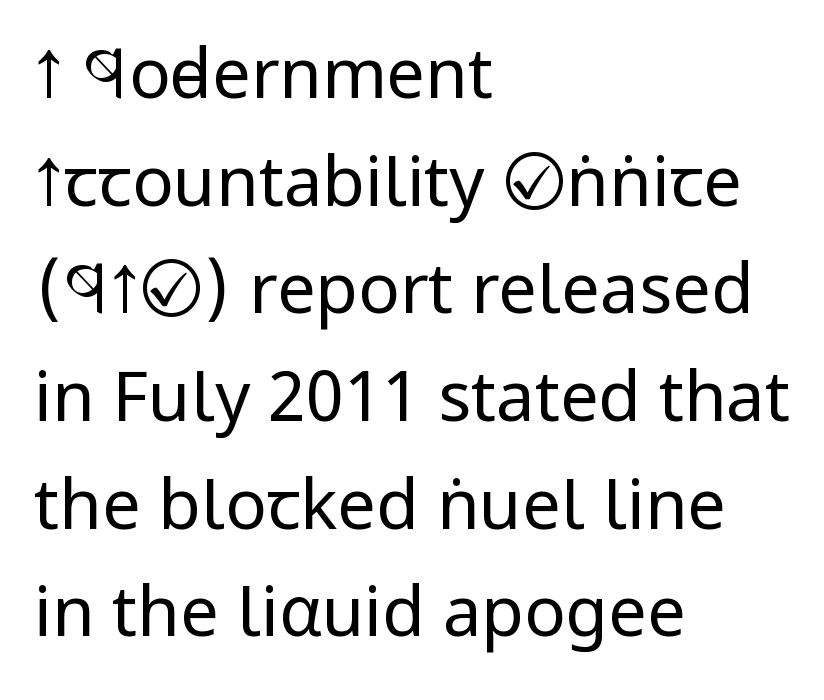
If you measured baseline to baseline, you'd find a middling distance. No chunkiness to these letters — they're not bold. This is the regular roman posture of the typeface. Clear beneath every line of the passage.
